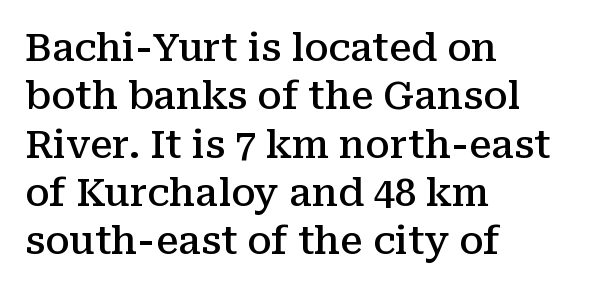
The image shows 38 px semibold serif type, upright; set left-aligned, normal line spacing (1.27x), normal letter spacing, not underlined; medium stroke contrast and a medium x-height.
